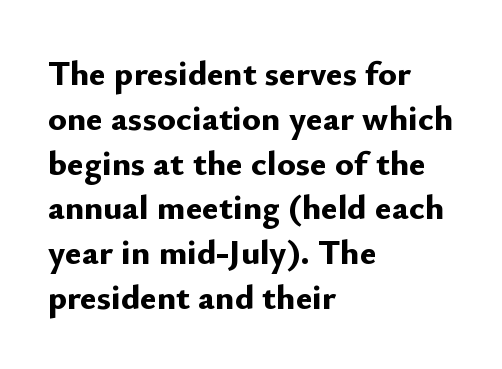
The rendering uses a bold face; every stroke is thick and dark. Notice how the passage keeps a crisp vertical edge on the left only. The letters advance in unequal steps, a hallmark of proportional type. This sample uses an upright cut, with every glyph sitting square on the baseline. Is there much room between lines? A standard amount, neither cramped nor airy.
